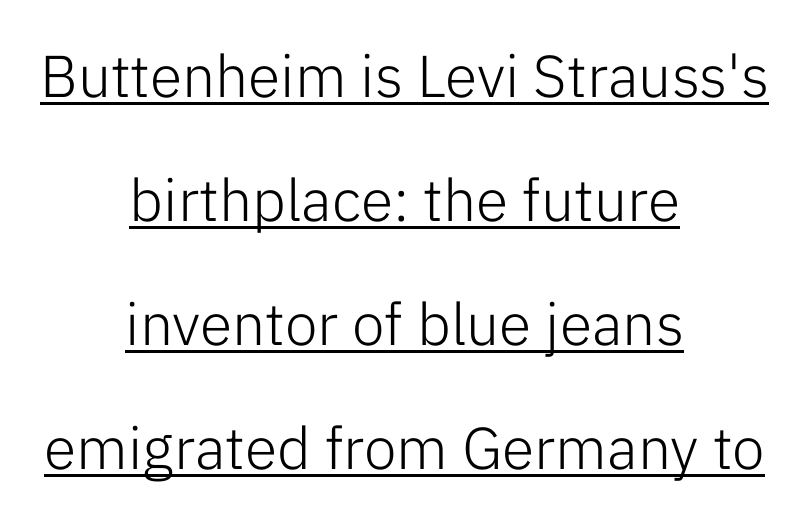
The image shows 59 px light sans-serif type, upright; set centered, loose line spacing (2.1x), normal letter spacing, underlined; low stroke contrast and a medium x-height.
